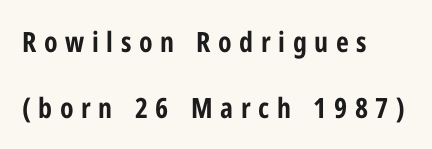
{"serif": "no", "italic": "no", "bold": "yes", "weight": "bold", "width": "condensed", "stroke_contrast": "low", "x_height": "medium", "monospaced": "no", "underline": "no", "align": "left", "line_spacing": "loose", "line_spacing_ratio": 2.34, "letter_spacing": "wide", "letter_spacing_em": 0.27, "glyph_px": 28}
